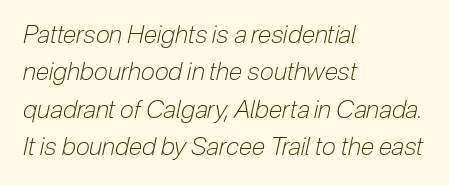
{"italic": "yes", "lean": "right", "slant_degrees": 12, "bold": "no", "underline": "no", "align": "left", "line_spacing": "normal", "line_spacing_ratio": 1.5, "letter_spacing": "normal", "letter_spacing_em": 0.0, "glyph_px": 25}
